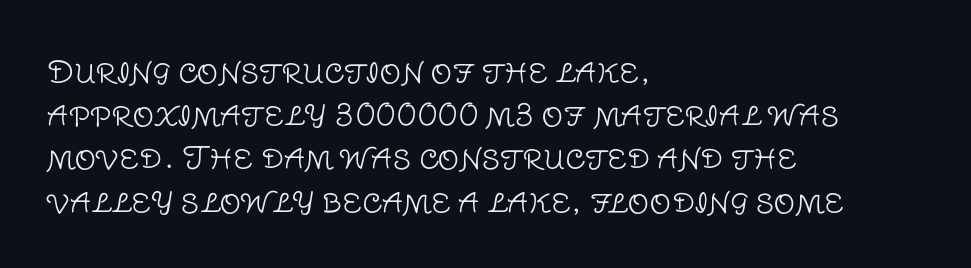
{"serif": "no", "bold": "no", "weight": "light", "width": "normal", "stroke_contrast": "low", "x_height": "large", "monospaced": "no", "underline": "no", "align": "left", "line_spacing": "normal", "line_spacing_ratio": 1.44, "letter_spacing": "normal", "letter_spacing_em": 0.0, "glyph_px": 30}
